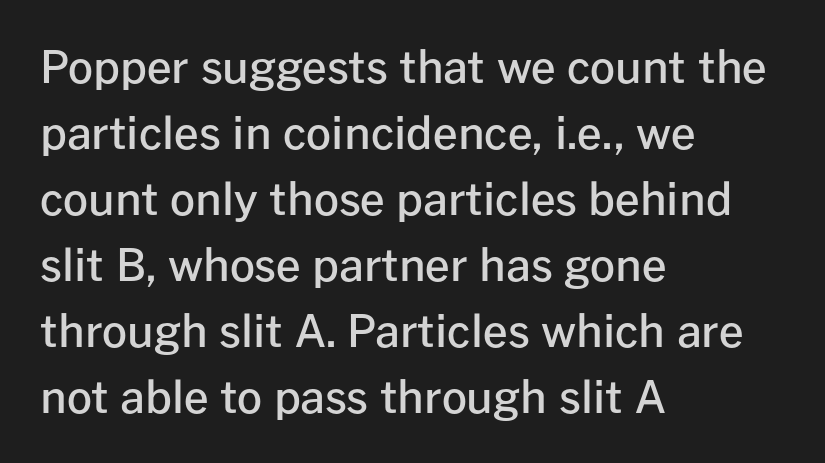
Q: Is the text bold? A: Semi-bold.
Q: Is the text italic (slanted)? A: No, it is upright.
Q: Is the typeface a serif or a sans-serif typeface? A: Sans-serif.
Q: Is the text underlined? A: No.
Q: How is the paragraph aligned? A: Left-aligned.
Q: Is the spacing between letters normal or unusually wide? A: Normal.
Q: Is the spacing between lines tight, normal or loose? A: Normal.
Q: Width (condensed, normal, or wide)? A: Normal.
Q: Stroke contrast? A: Low.
Q: x-height? A: Medium.
Q: Monospaced? A: No.
